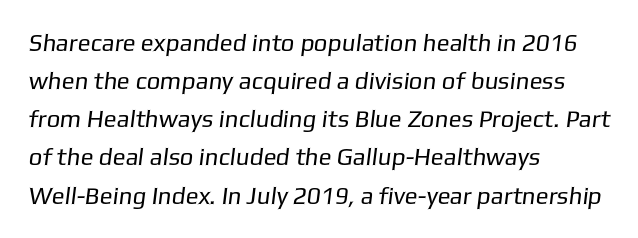
The image shows 24 px text type; set left-aligned, normal line spacing (1.59x), normal letter spacing, not underlined.
